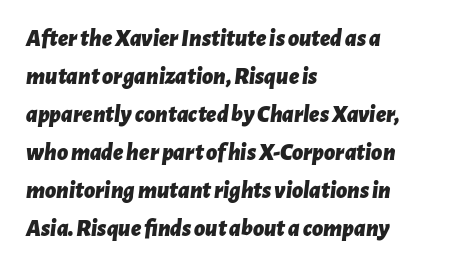
Q: Is the text bold? A: Yes.
Q: Is the text italic (slanted)? A: Yes, it leans right by about 7 degrees.
Q: Is the text underlined? A: No.
Q: How is the paragraph aligned? A: Left-aligned.
Q: Is the spacing between letters normal or unusually wide? A: Normal.
Q: Is the spacing between lines tight, normal or loose? A: Normal.
